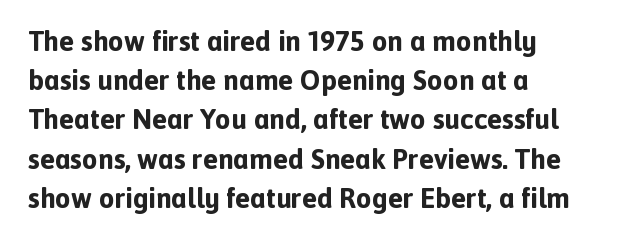
Q: Is the text bold? A: Yes.
Q: Is the text italic (slanted)? A: No, it is upright.
Q: Is the typeface a serif or a sans-serif typeface? A: Sans-serif.
Q: Is the text underlined? A: No.
Q: How is the paragraph aligned? A: Left-aligned.
Q: Is the spacing between letters normal or unusually wide? A: Normal.
Q: Is the spacing between lines tight, normal or loose? A: Normal.
Q: Width (condensed, normal, or wide)? A: Normal.
Q: x-height? A: Medium.
Q: Monospaced? A: No.
